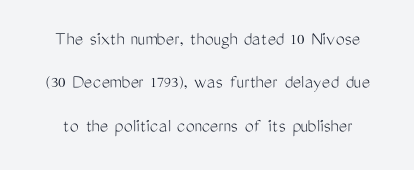
This reads as an unemphasized weight, regular at the heaviest. These lines were composed using upright roman letters. The area under the type is left untouched. Honestly, the letter spacing is just normal — you wouldn't notice it. Notice the wide empty band between every row — that's loose leading.
